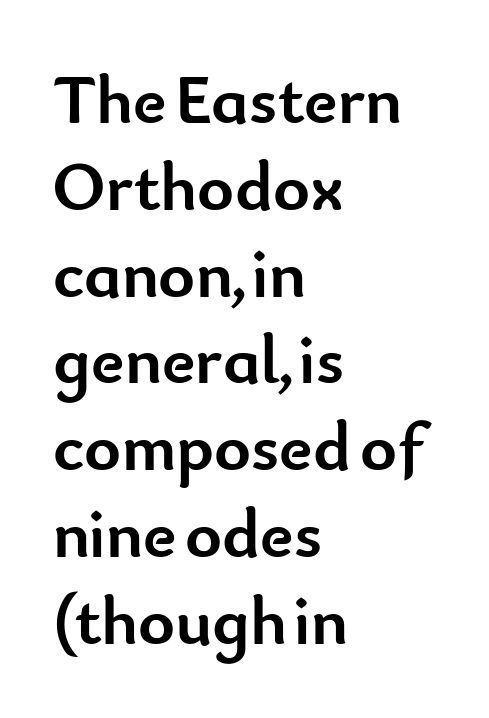
You could not count columns in this text — the font is proportionally spaced. Clear beneath every line of the passage. In terms of weight, the rendering is a true, heavy bold. Caption: standard tracking, unaltered. Vertical strokes here are truly vertical. Each line starts at the same left margin while the right side varies.
